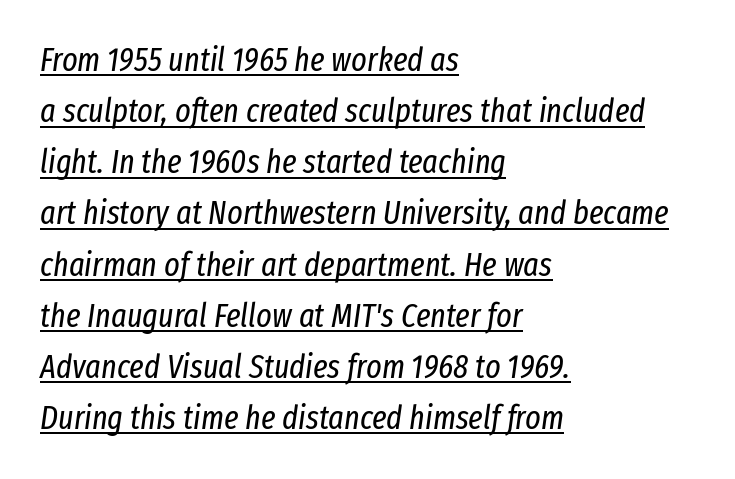
Is the type heavy? It reads as light-to-regular instead. The text carries the slant typical of an italic or oblique font. A typesetter would call this proportional, since set widths differ per character. Nothing unusual about the tracking: characters are spaced as the font intends.
